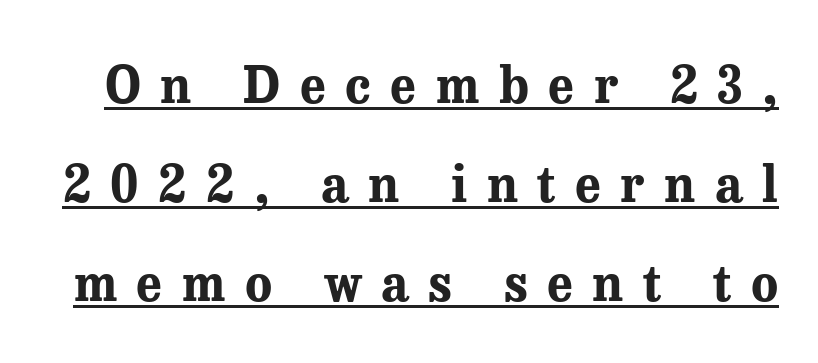
Q: Is the text bold? A: Yes.
Q: Is the text italic (slanted)? A: No, it is upright.
Q: Is the typeface a serif or a sans-serif typeface? A: Serif.
Q: Is the text underlined? A: Yes.
Q: Is the spacing between letters normal or unusually wide? A: Unusually wide.
Q: Is the spacing between lines tight, normal or loose? A: Loose.
Q: Width (condensed, normal, or wide)? A: Normal.
Q: Stroke contrast? A: Medium.
Q: x-height? A: Medium.
Q: Monospaced? A: No.
